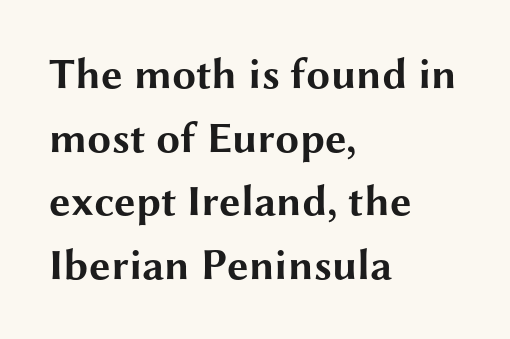
Q: Is the text bold? A: Yes.
Q: Is the text italic (slanted)? A: No, it is upright.
Q: Is the typeface a serif or a sans-serif typeface? A: Sans-serif.
Q: Is the text underlined? A: No.
Q: How is the paragraph aligned? A: Left-aligned.
Q: Is the spacing between letters normal or unusually wide? A: Normal.
Q: Is the spacing between lines tight, normal or loose? A: Normal.
Q: Width (condensed, normal, or wide)? A: Wide.
Q: Stroke contrast? A: Medium.
Q: x-height? A: Medium.
Q: Monospaced? A: No.
